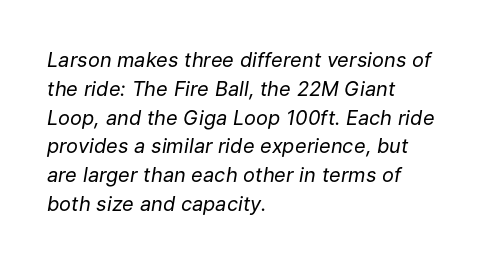
The image shows 20 px text type, italic (leaning right); set left-aligned, normal line spacing (1.44x), normal letter spacing, not underlined.
